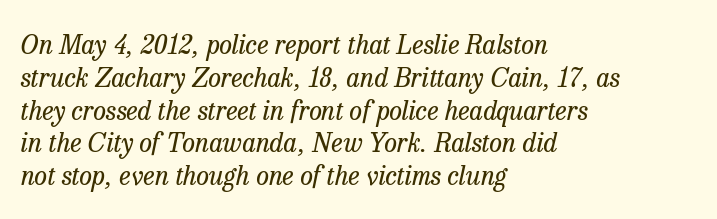
The image shows 26 px text type, italic (leaning right); set left-aligned, normal line spacing (1.26x), normal letter spacing, not underlined.
